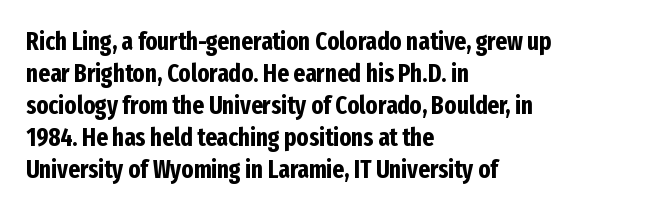
The image shows 25 px bold type, upright; set left-aligned, normal line spacing (1.28x), normal letter spacing, not underlined.
